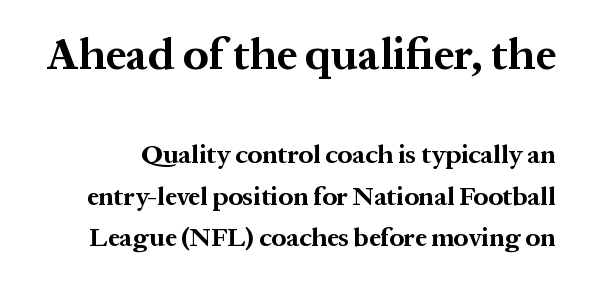
Default kerning and tracking; the words read as compact shapes. In terms of posture, this sample is upright. The passage shown is typeset with a serif family. Block one is the big one; block two sits smaller underneath.
